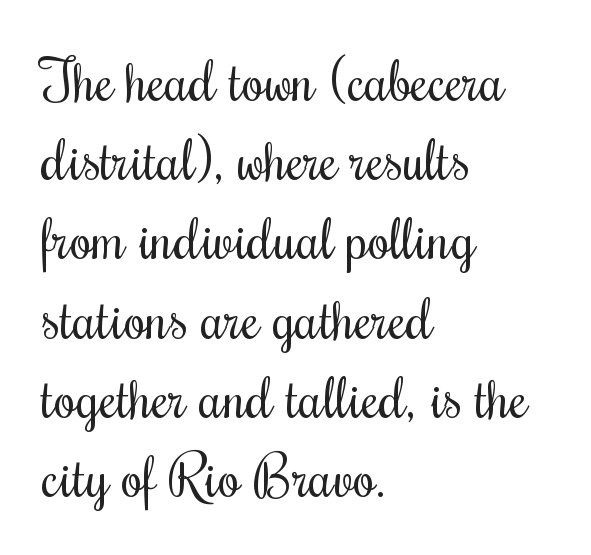
Q: Is the text bold? A: No.
Q: Is the text italic (slanted)? A: Yes.
Q: Is the typeface a serif or a sans-serif typeface? A: Serif.
Q: Is the text underlined? A: No.
Q: How is the paragraph aligned? A: Left-aligned.
Q: Is the spacing between letters normal or unusually wide? A: Normal.
Q: Is the spacing between lines tight, normal or loose? A: Normal.
Q: Width (condensed, normal, or wide)? A: Condensed.
Q: Stroke contrast? A: Medium.
Q: x-height? A: Small.
Q: Monospaced? A: No.
